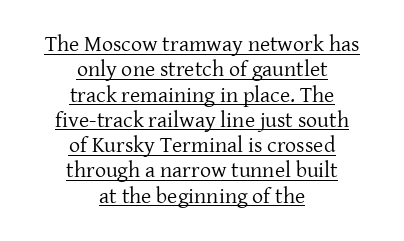
The image shows 22 px text type, upright; set centered, tight line spacing (1.15x), normal letter spacing, underlined.
